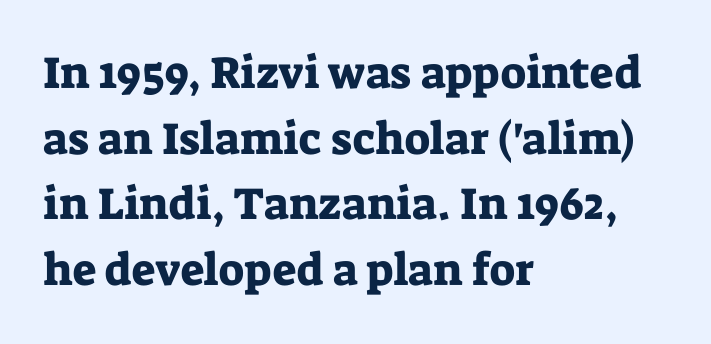
The image shows 45 px serif type, upright; set left-aligned, normal line spacing (1.46x), normal letter spacing, not underlined; low stroke contrast and a medium x-height.
